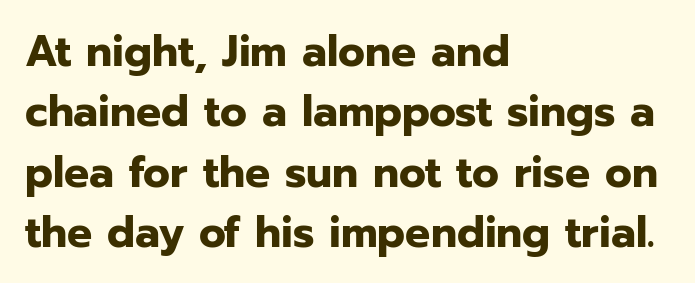
The image shows 44 px bold sans-serif type, upright; set left-aligned, normal line spacing (1.37x), normal letter spacing, not underlined; low stroke contrast and a medium x-height.
